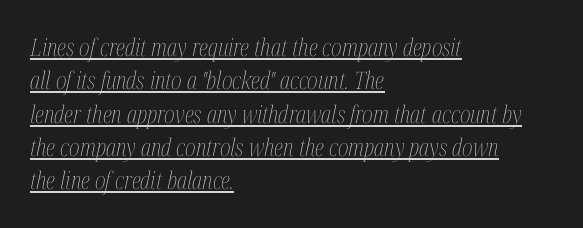
{"italic": "yes", "lean": "right", "slant_degrees": 12, "bold": "no", "underline": "yes", "align": "left", "line_spacing": "normal", "line_spacing_ratio": 1.39, "letter_spacing": "normal", "letter_spacing_em": 0.0, "glyph_px": 24}
